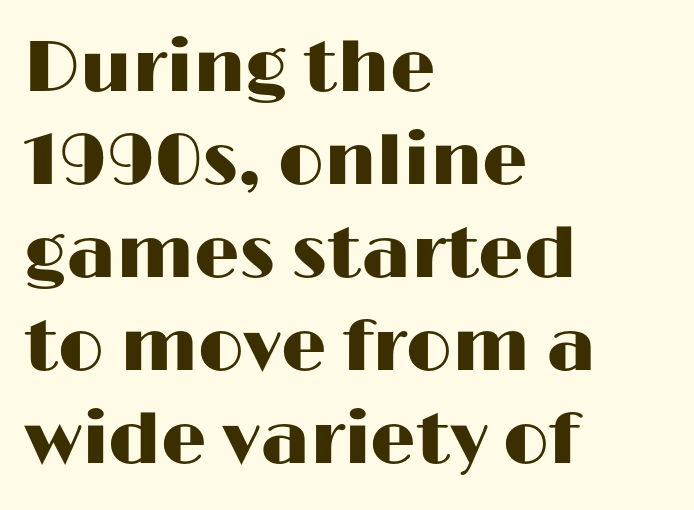
The image shows 72 px wide sans-serif type, upright; set left-aligned, normal line spacing (1.29x), normal letter spacing, not underlined; high stroke contrast and a medium x-height.
